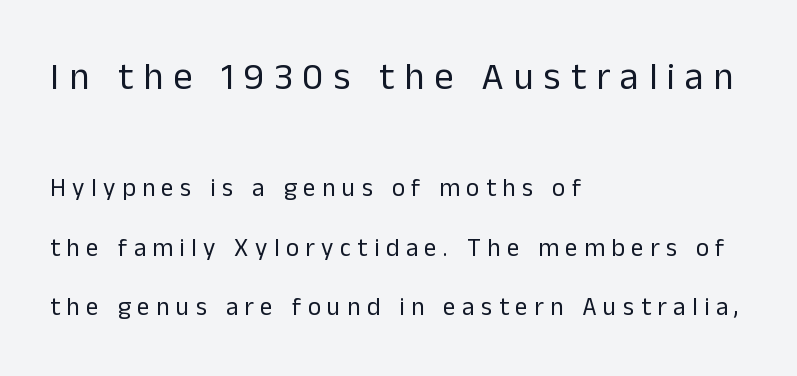
{"serif": "no", "italic": "no", "bold": "no", "weight": "regular", "width": "normal", "stroke_contrast": "low", "x_height": "medium", "monospaced": "no", "underline": "no", "align": "left", "line_spacing": "loose", "line_spacing_ratio": 2.37, "letter_spacing": "wide", "letter_spacing_em": 0.26, "larger_block": "first", "size_ratio": 1.52, "glyph_px": 38}
